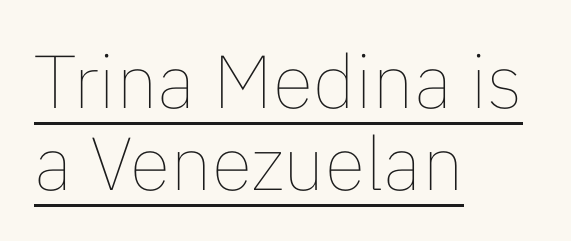
This block would grow much taller if given ordinary leading; it's compressed now. The rag falls on the right side of this text block. These lines are rendered in a variable-pitch font. This sample carries an underscore along the baseline area. Unlike italic type, these characters show no tilt at all. Short note: letters normally spaced.
